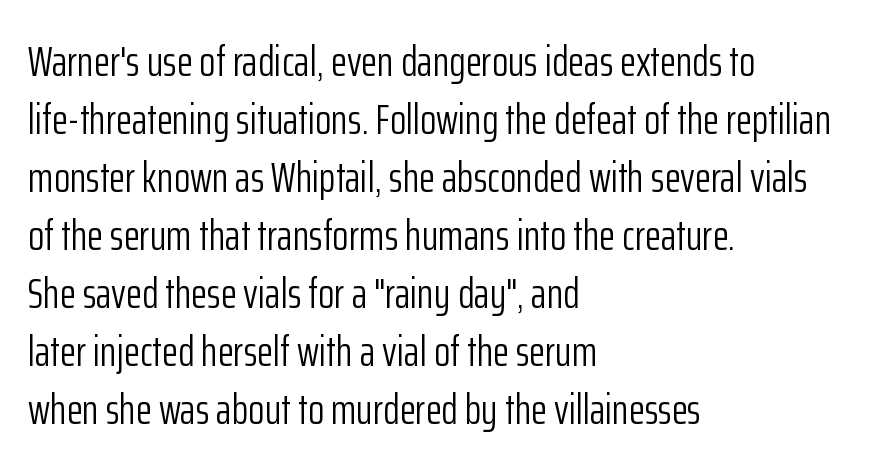
Q: Is the text bold? A: No.
Q: Is the text italic (slanted)? A: No, it is upright.
Q: Is the typeface a serif or a sans-serif typeface? A: Sans-serif.
Q: Is the text underlined? A: No.
Q: How is the paragraph aligned? A: Left-aligned.
Q: Is the spacing between letters normal or unusually wide? A: Normal.
Q: Is the spacing between lines tight, normal or loose? A: Normal.
Q: Width (condensed, normal, or wide)? A: Condensed.
Q: Stroke contrast? A: Low.
Q: x-height? A: Medium.
Q: Monospaced? A: No.
